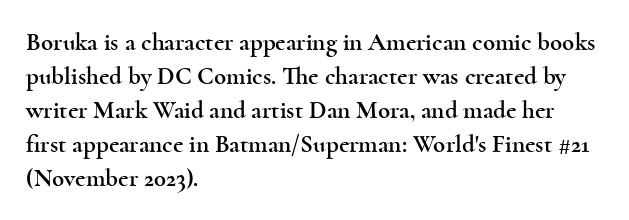
Q: Is the text italic (slanted)? A: No, it is upright.
Q: Is the text underlined? A: No.
Q: How is the paragraph aligned? A: Left-aligned.
Q: Is the spacing between letters normal or unusually wide? A: Normal.
Q: Is the spacing between lines tight, normal or loose? A: Normal.
